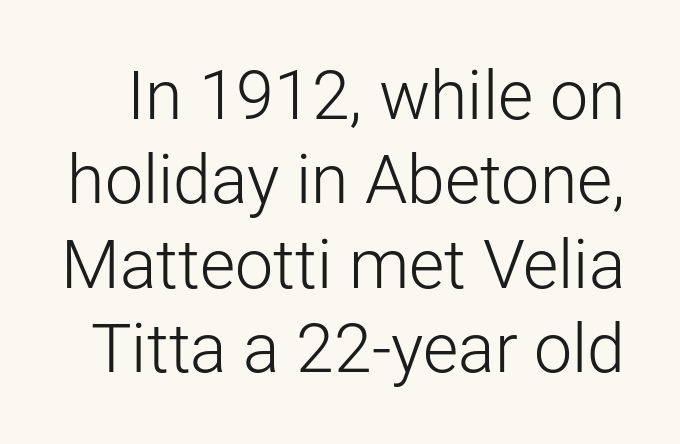
{"serif": "no", "italic": "no", "bold": "no", "weight": "light", "width": "normal", "stroke_contrast": "low", "x_height": "medium", "monospaced": "no", "underline": "no", "line_spacing_ratio": 1.24, "letter_spacing": "normal", "letter_spacing_em": 0.0, "glyph_px": 68}
